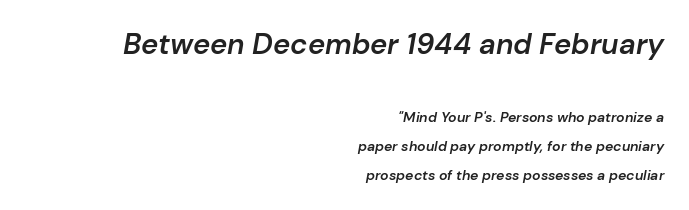
The image shows 29 px semibold type, italic (leaning right); set right-aligned, loose line spacing (2.06x), normal letter spacing, not underlined; the first (top) block is 2.07x larger; low stroke contrast and a medium x-height.
